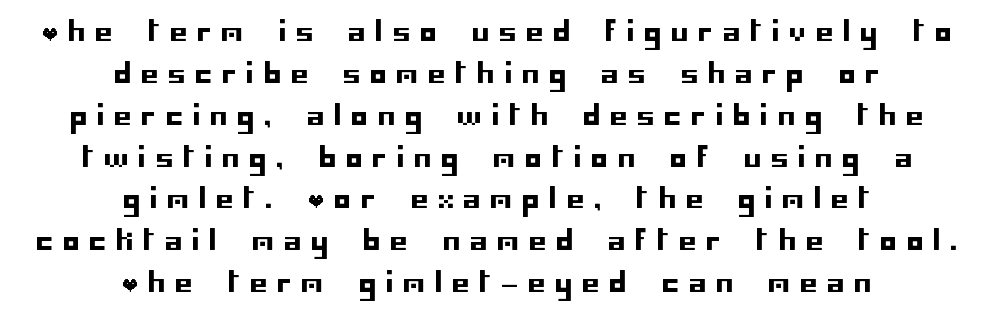
Q: Is the text italic (slanted)? A: No, it is upright.
Q: Is the text underlined? A: No.
Q: How is the paragraph aligned? A: Centered.
Q: Is the spacing between letters normal or unusually wide? A: Unusually wide.
Q: Is the spacing between lines tight, normal or loose? A: Normal.
